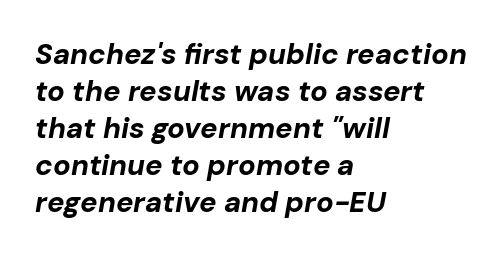
{"italic": "yes", "lean": "right", "slant_degrees": 10, "bold": "yes", "weight": "bold", "width": "normal", "stroke_contrast": "low", "x_height": "medium", "monospaced": "no", "underline": "no", "align": "left", "line_spacing": "normal", "line_spacing_ratio": 1.28, "letter_spacing": "normal", "letter_spacing_em": 0.0, "glyph_px": 29}
